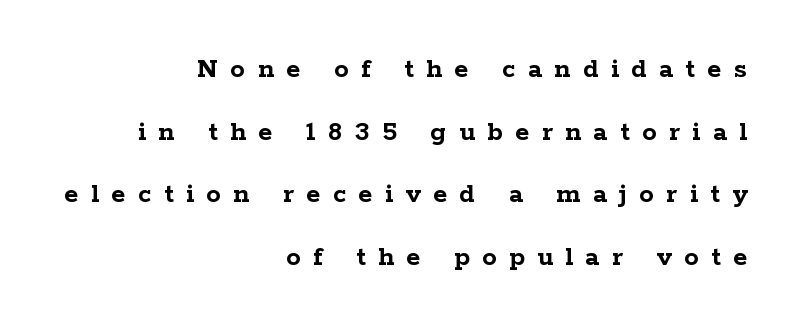
Q: Is the text bold? A: Yes.
Q: Is the text italic (slanted)? A: No, it is upright.
Q: Is the typeface a serif or a sans-serif typeface? A: Serif.
Q: Is the text underlined? A: No.
Q: How is the paragraph aligned? A: Right-aligned.
Q: Is the spacing between letters normal or unusually wide? A: Unusually wide.
Q: Is the spacing between lines tight, normal or loose? A: Loose.
Q: Width (condensed, normal, or wide)? A: Wide.
Q: Stroke contrast? A: Low.
Q: x-height? A: Medium.
Q: Monospaced? A: No.
